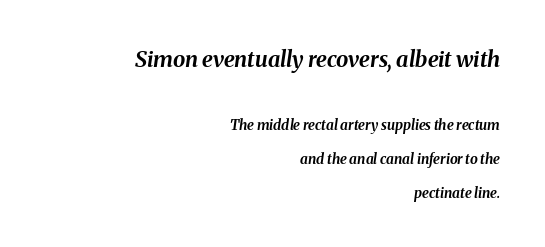
Q: Is the text bold? A: Yes.
Q: Is the text italic (slanted)? A: Yes, it leans right by about 8 degrees.
Q: Is the text underlined? A: No.
Q: How is the paragraph aligned? A: Right-aligned.
Q: Is the spacing between letters normal or unusually wide? A: Normal.
Q: Is the spacing between lines tight, normal or loose? A: Loose.
Q: Which block of text is set in a larger size, the first (top) or the second (bottom)? A: The first (top) one.
